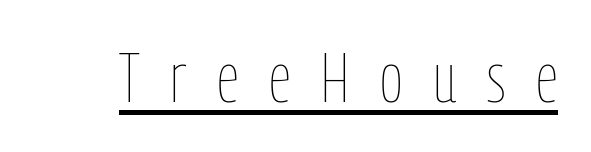
The typography opts for an upright posture over an oblique one. The rendering uses the underline text-decoration. Each word looks stretched out because of the extra space between its letters. Letters have the restrained weight of plain body copy at most. Think of a printed novel: that variable character pitch is what you see here.
